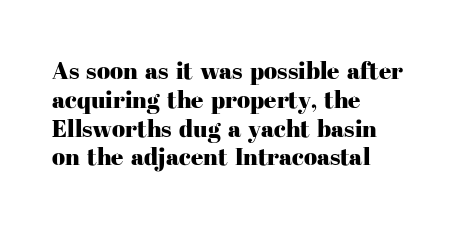
Q: Is the text italic (slanted)? A: No, it is upright.
Q: Is the text underlined? A: No.
Q: How is the paragraph aligned? A: Left-aligned.
Q: Is the spacing between letters normal or unusually wide? A: Normal.
